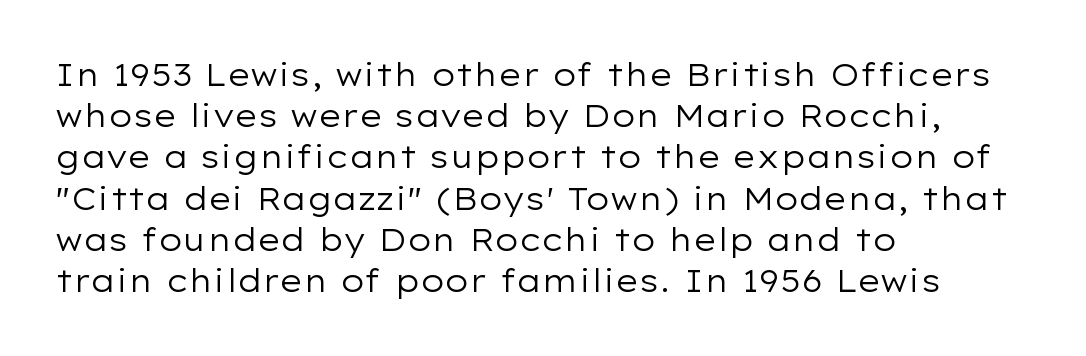
Q: Is the text bold? A: No.
Q: Is the text italic (slanted)? A: No, it is upright.
Q: Is the typeface a serif or a sans-serif typeface? A: Sans-serif.
Q: Is the text underlined? A: No.
Q: How is the paragraph aligned? A: Left-aligned.
Q: Is the spacing between letters normal or unusually wide? A: Normal.
Q: Is the spacing between lines tight, normal or loose? A: Normal.
Q: Width (condensed, normal, or wide)? A: Wide.
Q: Stroke contrast? A: Low.
Q: x-height? A: Medium.
Q: Monospaced? A: No.
